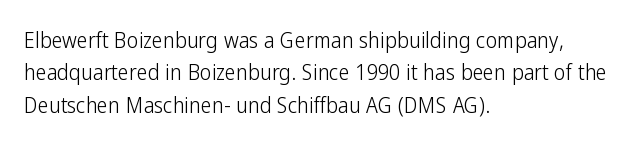
{"italic": "no", "bold": "no", "underline": "no", "align": "left", "line_spacing": "normal", "line_spacing_ratio": 1.47, "letter_spacing": "normal", "letter_spacing_em": 0.0, "glyph_px": 22}
